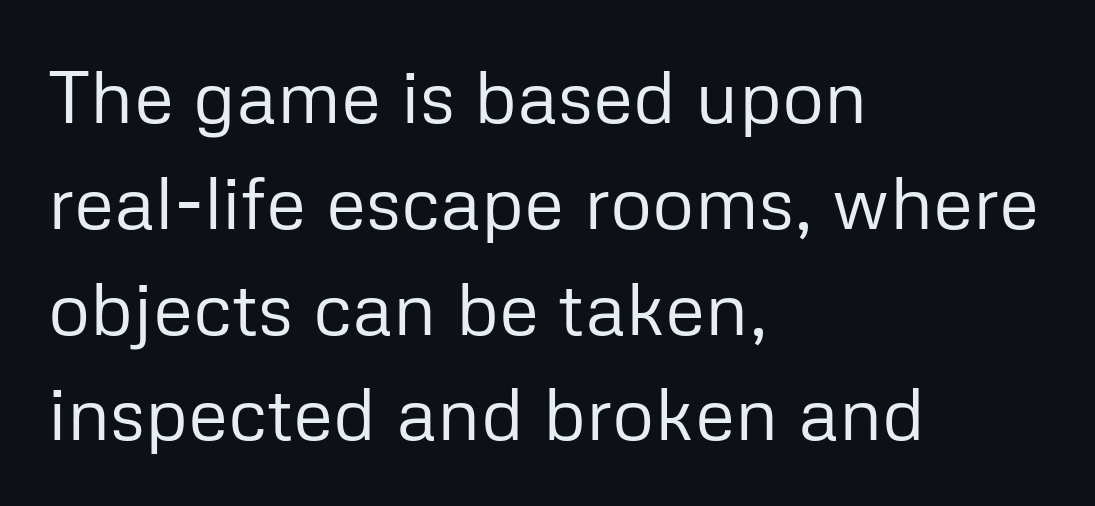
Q: Is the text bold? A: No.
Q: Is the text italic (slanted)? A: No, it is upright.
Q: Is the typeface a serif or a sans-serif typeface? A: Sans-serif.
Q: Is the text underlined? A: No.
Q: How is the paragraph aligned? A: Left-aligned.
Q: Is the spacing between letters normal or unusually wide? A: Normal.
Q: Is the spacing between lines tight, normal or loose? A: Normal.
Q: Width (condensed, normal, or wide)? A: Normal.
Q: Stroke contrast? A: Low.
Q: x-height? A: Medium.
Q: Monospaced? A: No.
